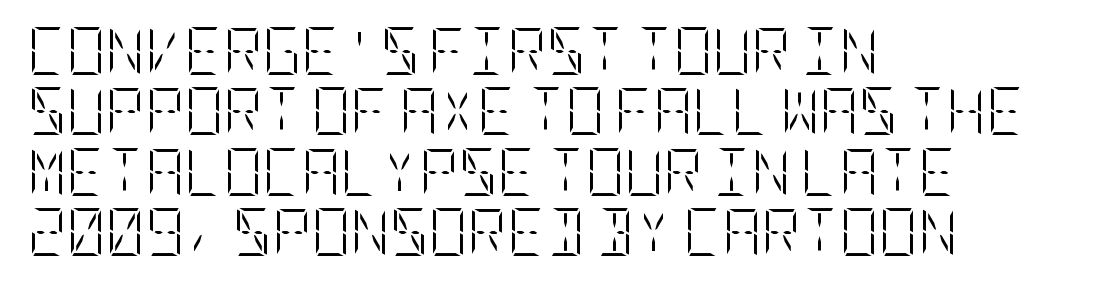
The weight tops out at a normal text grade. The block of text has a typical density, with ordinary space between rows. The typesetter chose a ragged-right arrangement here. Every character sits straight up, as roman type does. Characters follow at the spacing the type designer built in. A clean baseline with only descenders dipping below it.
